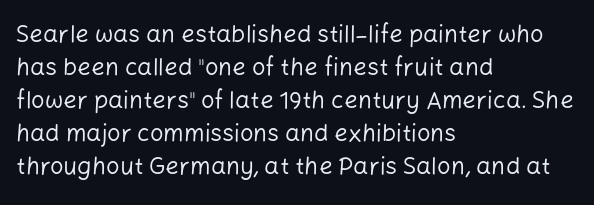
{"italic": "no", "bold": "no", "underline": "no", "align": "left", "line_spacing": "normal", "line_spacing_ratio": 1.37, "letter_spacing": "normal", "letter_spacing_em": 0.0, "glyph_px": 24}
